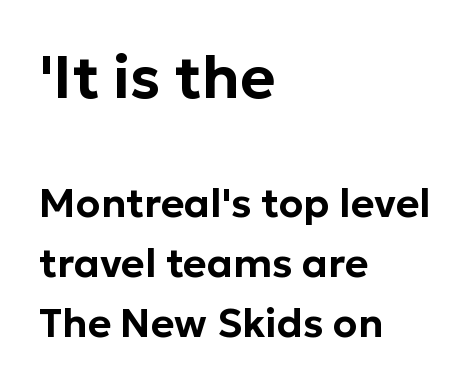
Q: Is the text italic (slanted)? A: No, it is upright.
Q: Is the typeface a serif or a sans-serif typeface? A: Sans-serif.
Q: Is the text underlined? A: No.
Q: How is the paragraph aligned? A: Left-aligned.
Q: Is the spacing between letters normal or unusually wide? A: Normal.
Q: Is the spacing between lines tight, normal or loose? A: Normal.
Q: Which block of text is set in a larger size, the first (top) or the second (bottom)? A: The first (top) one.
Q: Width (condensed, normal, or wide)? A: Normal.
Q: Stroke contrast? A: Low.
Q: x-height? A: Medium.
Q: Monospaced? A: No.
